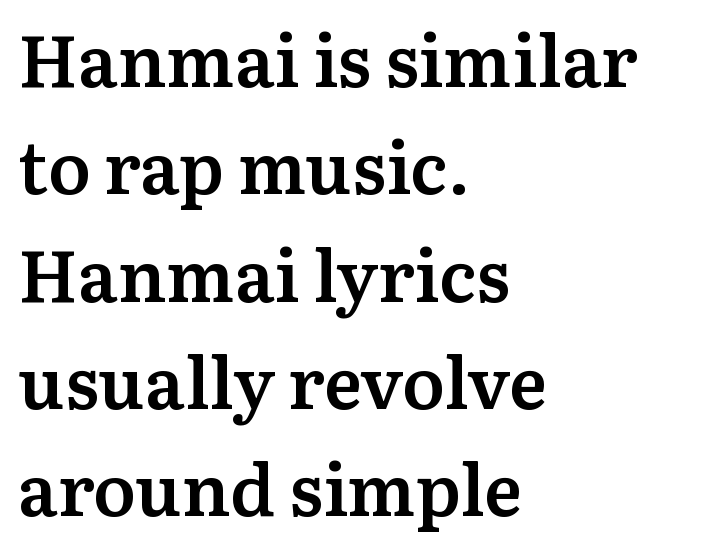
The image shows 72 px semibold serif type, upright; set left-aligned, normal line spacing (1.49x), normal letter spacing, not underlined; medium stroke contrast and a medium x-height.
